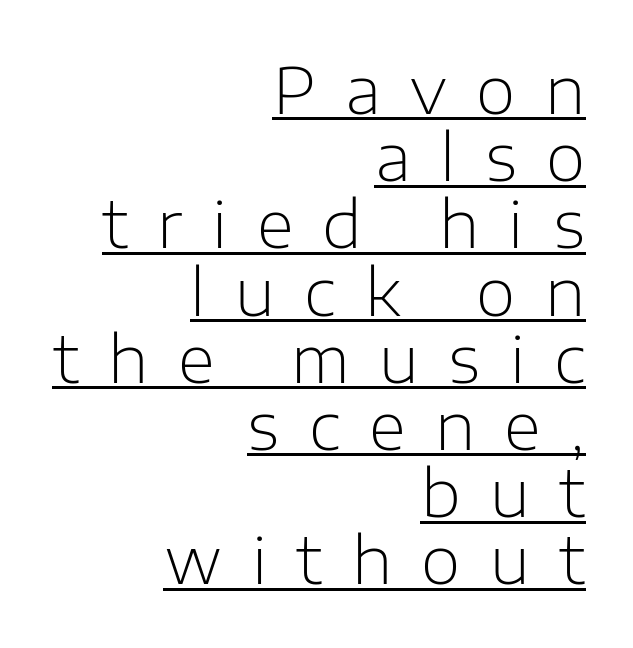
{"serif": "no", "italic": "no", "bold": "no", "weight": "light", "width": "normal", "stroke_contrast": "low", "x_height": "medium", "monospaced": "no", "underline": "yes", "align": "right", "line_spacing": "tight", "line_spacing_ratio": 1.05, "letter_spacing": "wide", "letter_spacing_em": 0.46, "glyph_px": 64}
